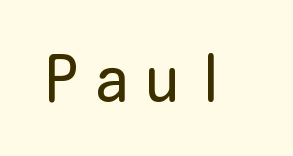
{"serif": "no", "italic": "no", "bold": "no", "weight": "regular", "width": "condensed", "stroke_contrast": "low", "x_height": "medium", "underline": "no", "letter_spacing": "wide", "letter_spacing_em": 0.29, "glyph_px": 63}
